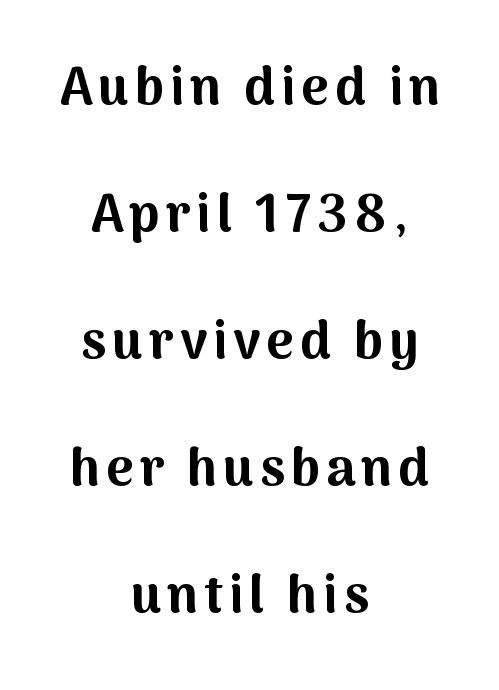
Q: Is the text bold? A: Yes.
Q: Is the text italic (slanted)? A: No, it is upright.
Q: Is the typeface a serif or a sans-serif typeface? A: Sans-serif.
Q: Is the text underlined? A: No.
Q: How is the paragraph aligned? A: Centered.
Q: Is the spacing between lines tight, normal or loose? A: Loose.
Q: Width (condensed, normal, or wide)? A: Normal.
Q: Stroke contrast? A: Medium.
Q: x-height? A: Medium.
Q: Monospaced? A: No.
